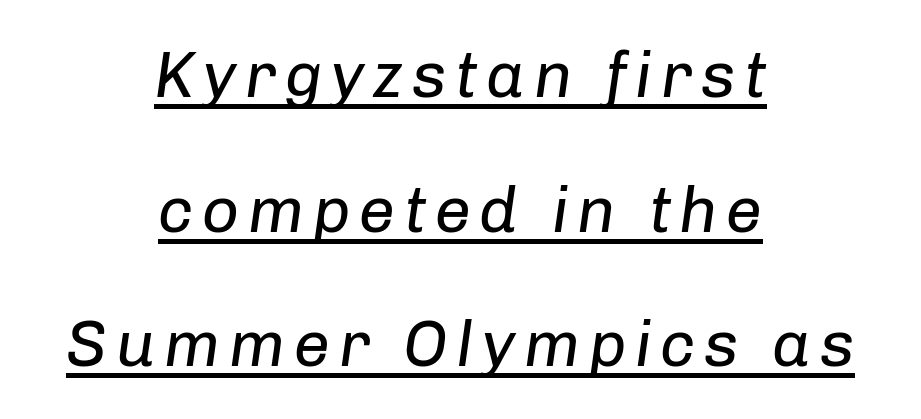
Q: Is the text bold? A: No.
Q: Is the text italic (slanted)? A: Yes, it leans right by about 8 degrees.
Q: Is the text underlined? A: Yes.
Q: How is the paragraph aligned? A: Centered.
Q: Is the spacing between lines tight, normal or loose? A: Loose.
Q: Width (condensed, normal, or wide)? A: Normal.
Q: Stroke contrast? A: Low.
Q: x-height? A: Medium.
Q: Monospaced? A: No.
